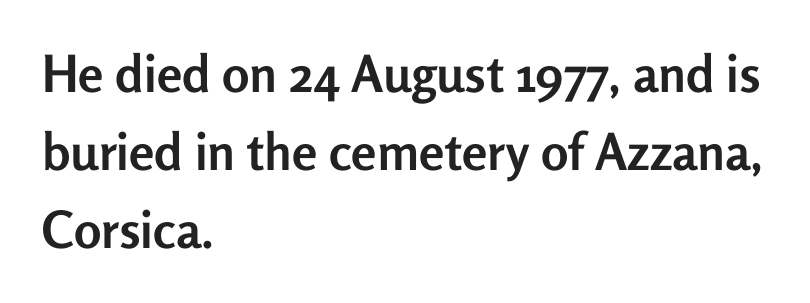
Quick note: not italic, upright. The strokes are fattened all the way to bold. Descenders hang freely into open space. The lines in this sample share a left origin and differ only in where they stop. Think of a printed novel: that variable character pitch is what you see here.
